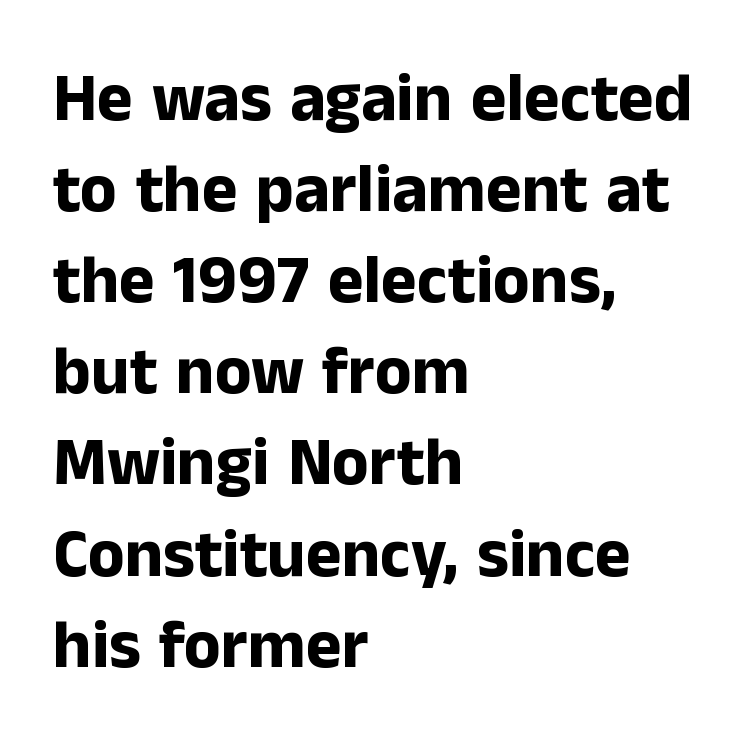
In terms of posture, this sample is upright. Words float on clear page, feet unadorned. Letterform terminals end flat and unadorned throughout the passage. What stands out about the letter spacing? Nothing — it is the standard amount. Evenly set lines give the paragraph a standard silhouette.
